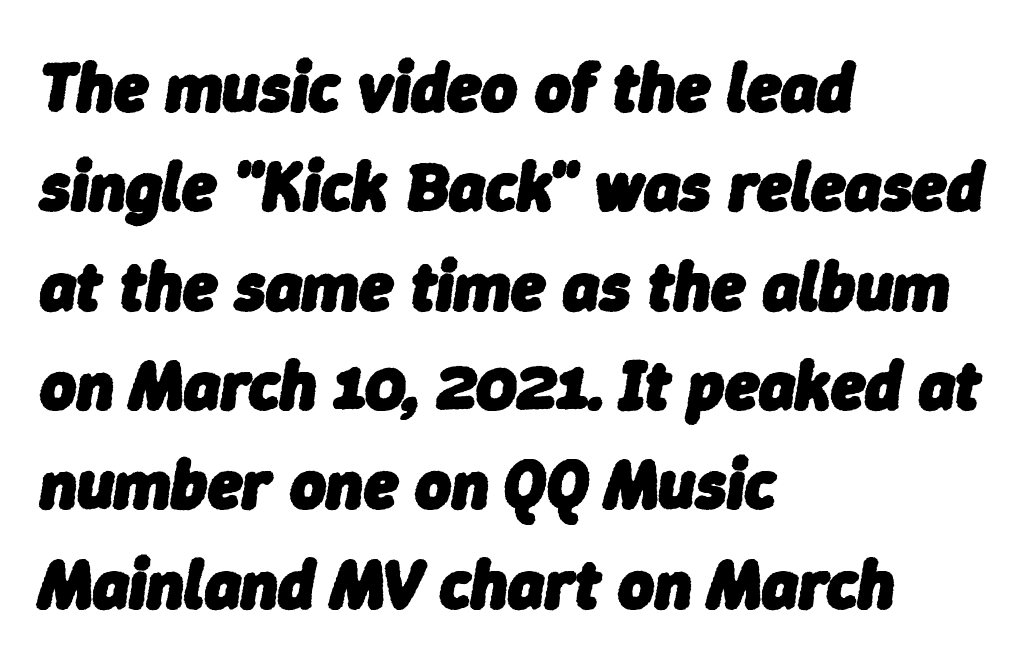
The image shows 69 px heavy type, italic (leaning right); set left-aligned, normal line spacing (1.44x), normal letter spacing, not underlined; low stroke contrast and a medium x-height.
